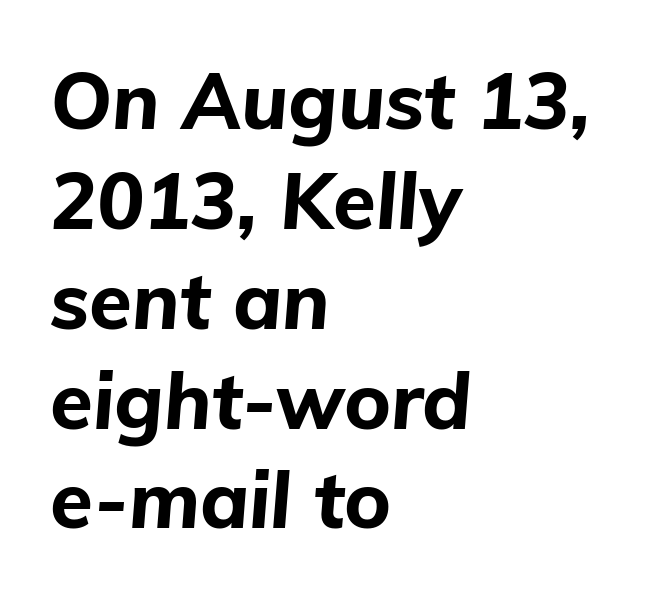
{"italic": "yes", "lean": "right", "slant_degrees": 5, "bold": "yes", "weight": "bold", "width": "normal", "stroke_contrast": "low", "x_height": "medium", "monospaced": "no", "underline": "no", "align": "left", "line_spacing": "normal", "line_spacing_ratio": 1.28, "letter_spacing": "normal", "letter_spacing_em": 0.0, "glyph_px": 78}
